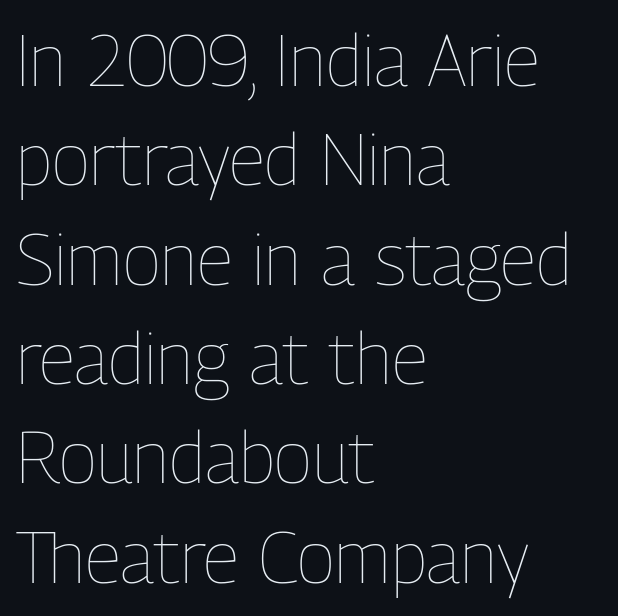
Q: Is the text bold? A: No.
Q: Is the text italic (slanted)? A: No, it is upright.
Q: Is the text underlined? A: No.
Q: How is the paragraph aligned? A: Left-aligned.
Q: Is the spacing between letters normal or unusually wide? A: Normal.
Q: Is the spacing between lines tight, normal or loose? A: Normal.
Q: Width (condensed, normal, or wide)? A: Condensed.
Q: Stroke contrast? A: Low.
Q: x-height? A: Medium.
Q: Monospaced? A: No.
